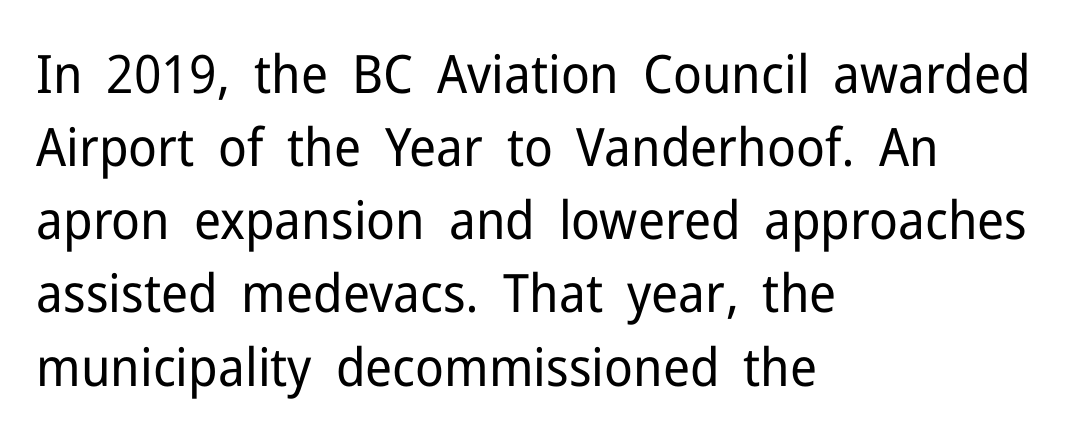
Nothing sits at the stroke ends, so this counts as sans-serif. This is the regular roman posture of the typeface. The horizontal fit of the characters is conventional and even. Weight: not bold — regular or lighter. Varying glyph widths throughout — classic text-font behaviour.
